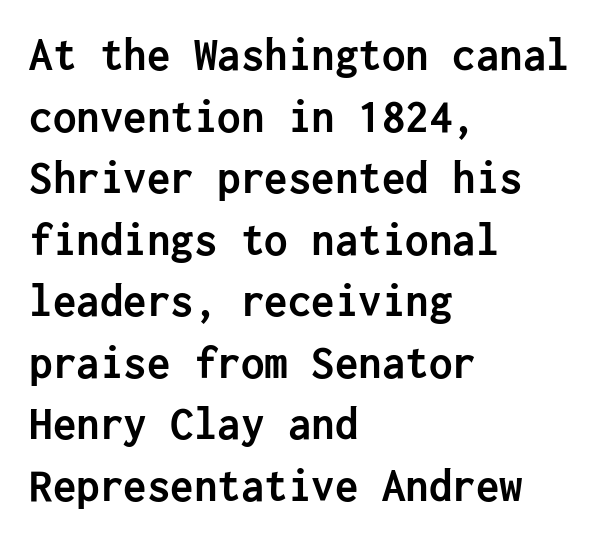
Q: Is the text bold? A: Yes.
Q: Is the text italic (slanted)? A: No, it is upright.
Q: Is the typeface a serif or a sans-serif typeface? A: Sans-serif.
Q: Is the text underlined? A: No.
Q: How is the paragraph aligned? A: Left-aligned.
Q: Is the spacing between letters normal or unusually wide? A: Normal.
Q: Is the spacing between lines tight, normal or loose? A: Normal.
Q: Width (condensed, normal, or wide)? A: Normal.
Q: Stroke contrast? A: Low.
Q: x-height? A: Medium.
